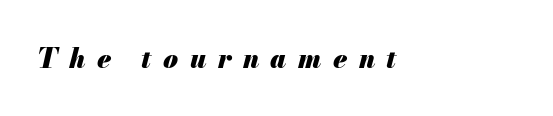
Q: Is the text bold? A: Yes.
Q: Is the text italic (slanted)? A: Yes, it leans right by about 13 degrees.
Q: Is the text underlined? A: No.
Q: Is the spacing between letters normal or unusually wide? A: Unusually wide.
